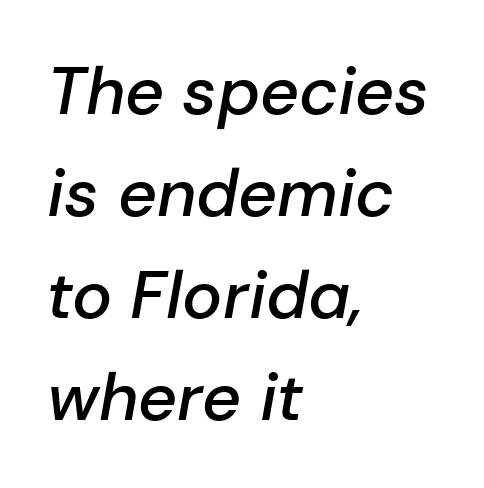
Q: Is the text bold? A: Semi-bold.
Q: Is the text italic (slanted)? A: Yes, it leans right by about 10 degrees.
Q: Is the text underlined? A: No.
Q: How is the paragraph aligned? A: Left-aligned.
Q: Is the spacing between letters normal or unusually wide? A: Normal.
Q: Is the spacing between lines tight, normal or loose? A: Normal.
Q: Width (condensed, normal, or wide)? A: Normal.
Q: Stroke contrast? A: Low.
Q: x-height? A: Medium.
Q: Monospaced? A: No.
